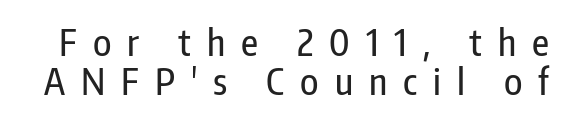
When letters stand straight like this, we call the style roman or upright. Each letter keeps its own natural width here, so spacing adapts to shape. These lines have a slow, spaced-out rhythm from letter to letter. The type family on display is of the sans-serif kind.
